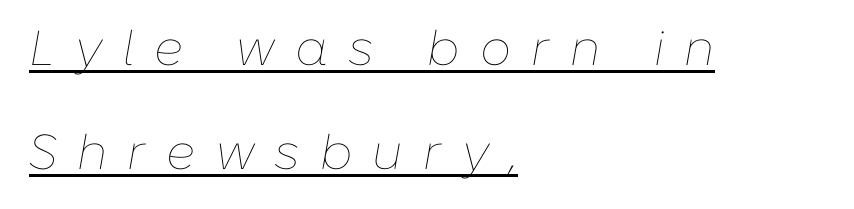
Q: Is the text bold? A: No.
Q: Is the text italic (slanted)? A: Yes, it leans right by about 10 degrees.
Q: Is the text underlined? A: Yes.
Q: How is the paragraph aligned? A: Left-aligned.
Q: Is the spacing between letters normal or unusually wide? A: Unusually wide.
Q: Is the spacing between lines tight, normal or loose? A: Loose.
Q: Width (condensed, normal, or wide)? A: Normal.
Q: Stroke contrast? A: Low.
Q: x-height? A: Medium.
Q: Monospaced? A: No.
